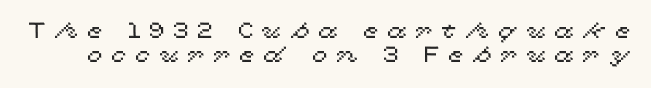
Q: Is the text italic (slanted)? A: Yes.
Q: Is the text underlined? A: No.
Q: Is the spacing between letters normal or unusually wide? A: Unusually wide.
Q: Is the spacing between lines tight, normal or loose? A: Tight.
